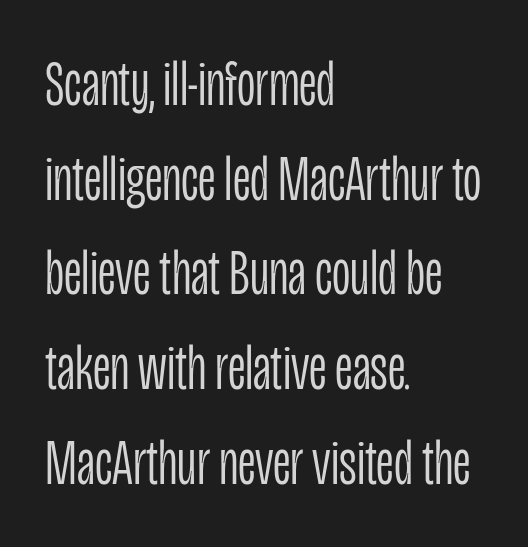
Horizontal alignment here is leftward, the default for most running prose. The passage shown has conventional tracking throughout. A typesetter would call this proportional, since set widths differ per character. A bare baseline throughout the passage. A light-to-regular cut is what we see here. Ascenders rise straight up at ninety degrees.
